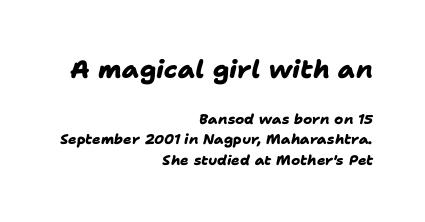
{"bold": "yes", "underline": "no", "align": "right", "line_spacing": "normal", "line_spacing_ratio": 1.47, "letter_spacing": "normal", "letter_spacing_em": 0.0, "larger_block": "first", "size_ratio": 1.79, "glyph_px": 25}
